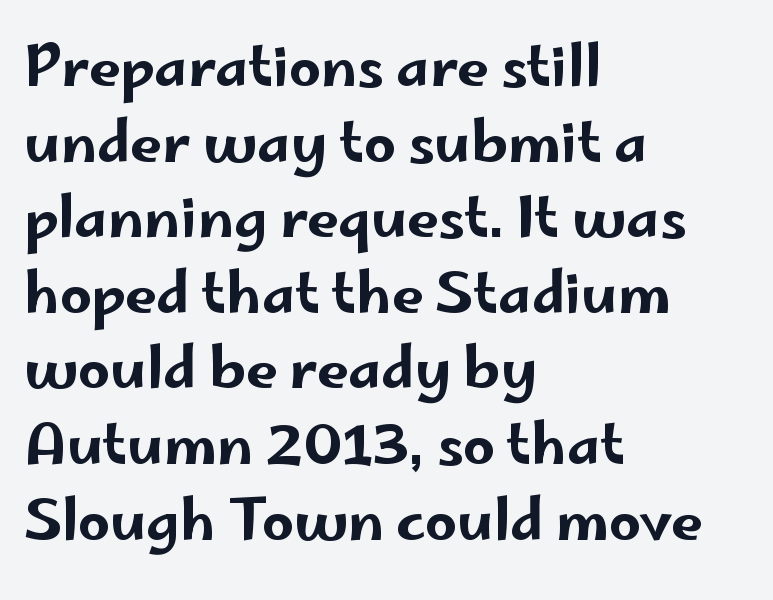
A classic flush-left, rag-right setting is used for this passage. Only glyphs here, with clear space below each row. This sample uses plain, unmodified letter spacing. Serif or sans? Sans — the stroke terminals are bare.
